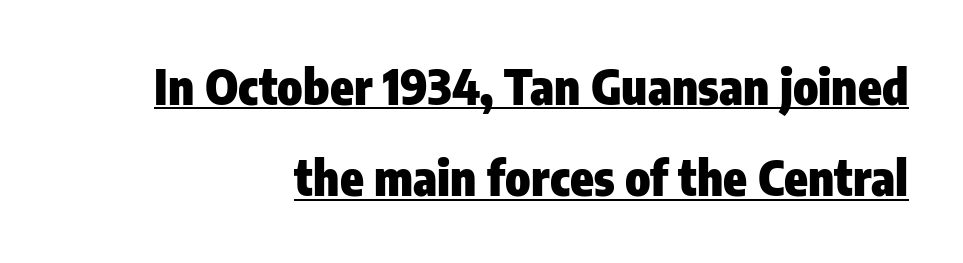
Q: Is the text bold? A: Yes.
Q: Is the text italic (slanted)? A: No, it is upright.
Q: Is the typeface a serif or a sans-serif typeface? A: Sans-serif.
Q: Is the text underlined? A: Yes.
Q: How is the paragraph aligned? A: Right-aligned.
Q: Is the spacing between letters normal or unusually wide? A: Normal.
Q: Is the spacing between lines tight, normal or loose? A: Loose.
Q: Width (condensed, normal, or wide)? A: Condensed.
Q: Stroke contrast? A: Low.
Q: x-height? A: Medium.
Q: Monospaced? A: No.
